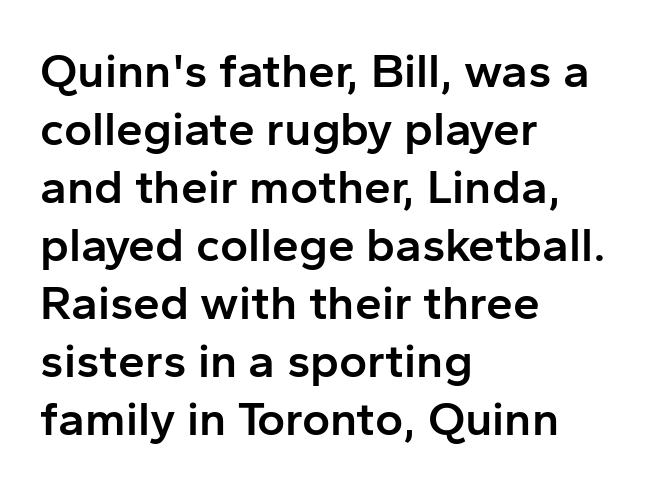
Q: Is the text bold? A: Semi-bold.
Q: Is the text italic (slanted)? A: No, it is upright.
Q: Is the typeface a serif or a sans-serif typeface? A: Sans-serif.
Q: Is the text underlined? A: No.
Q: How is the paragraph aligned? A: Left-aligned.
Q: Is the spacing between letters normal or unusually wide? A: Normal.
Q: Width (condensed, normal, or wide)? A: Normal.
Q: Stroke contrast? A: Low.
Q: x-height? A: Medium.
Q: Monospaced? A: No.
